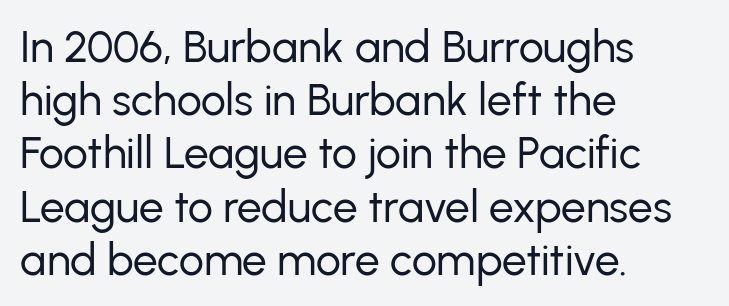
Q: Is the text bold? A: No.
Q: Is the text italic (slanted)? A: No, it is upright.
Q: Is the typeface a serif or a sans-serif typeface? A: Sans-serif.
Q: Is the text underlined? A: No.
Q: How is the paragraph aligned? A: Left-aligned.
Q: Is the spacing between letters normal or unusually wide? A: Normal.
Q: Width (condensed, normal, or wide)? A: Normal.
Q: Stroke contrast? A: Low.
Q: x-height? A: Medium.
Q: Monospaced? A: No.
